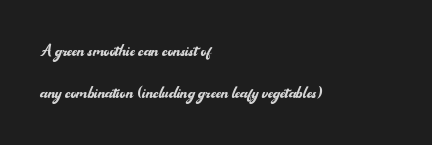
The image shows 22 px text type; set left-aligned, loose line spacing (1.9x), normal letter spacing, not underlined.
